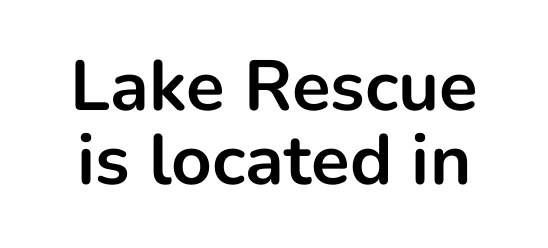
Think of a printed novel: that variable character pitch is what you see here. You'd pick this weight for a headline — it's a proper bold. Does the lettering tilt? It doesn't — this is upright. Here the glyphs are tracked normally, forming tight word shapes. The characters display no serif detailing; their extremities are plain.
